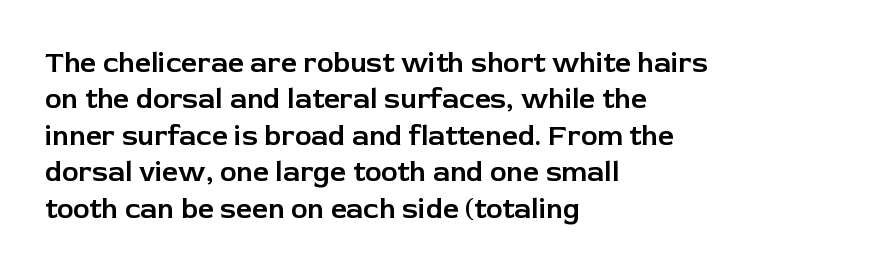
Q: Is the text italic (slanted)? A: No, it is upright.
Q: Is the typeface a serif or a sans-serif typeface? A: Sans-serif.
Q: Is the text underlined? A: No.
Q: How is the paragraph aligned? A: Left-aligned.
Q: Is the spacing between letters normal or unusually wide? A: Normal.
Q: Is the spacing between lines tight, normal or loose? A: Normal.
Q: Width (condensed, normal, or wide)? A: Normal.
Q: Stroke contrast? A: Low.
Q: x-height? A: Medium.
Q: Monospaced? A: No.
